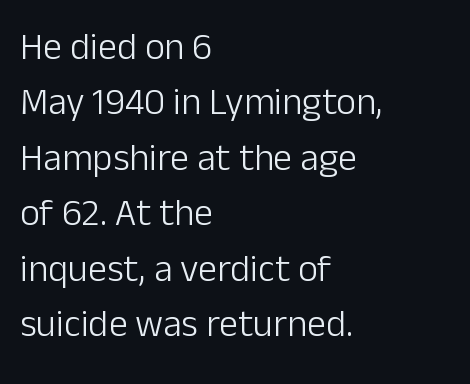
The image shows 38 px light sans-serif type, upright; set left-aligned, normal line spacing (1.46x), normal letter spacing, not underlined; low stroke contrast and a medium x-height.
